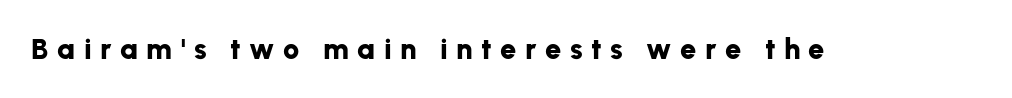
{"serif": "no", "italic": "no", "bold": "yes", "weight": "bold", "width": "normal", "stroke_contrast": "low", "x_height": "medium", "monospaced": "no", "underline": "no", "letter_spacing": "wide", "letter_spacing_em": 0.29, "glyph_px": 29}
